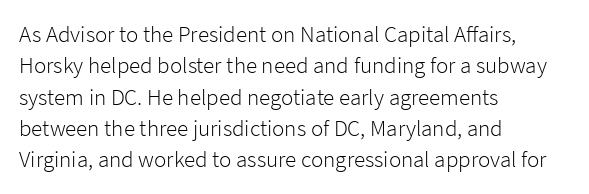
One glance says typical: line gaps are just what's usual. What stands out about the letter spacing? Nothing — it is the standard amount. This reads as an unemphasized weight, regular at the heaviest. The text block is weighted toward the left margin, trailing off unevenly rightward. Descender tails drop into unmarked territory. The specimen reads as upright at a glance.
